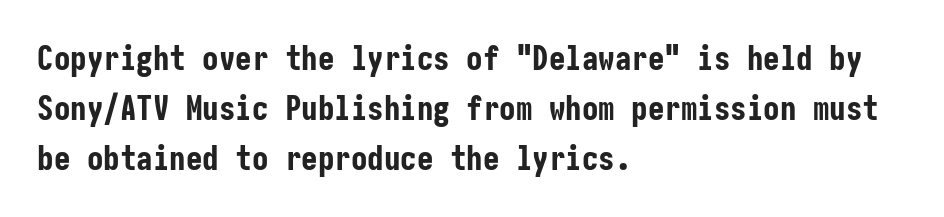
Q: Is the text bold? A: Yes.
Q: Is the text italic (slanted)? A: No, it is upright.
Q: Is the typeface a serif or a sans-serif typeface? A: Sans-serif.
Q: Is the text underlined? A: No.
Q: How is the paragraph aligned? A: Left-aligned.
Q: Is the spacing between letters normal or unusually wide? A: Normal.
Q: Is the spacing between lines tight, normal or loose? A: Normal.
Q: Width (condensed, normal, or wide)? A: Condensed.
Q: Stroke contrast? A: Low.
Q: x-height? A: Medium.
